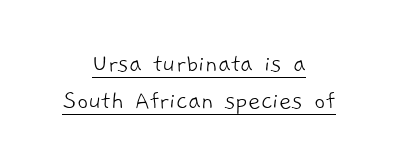
{"bold": "no", "underline": "yes", "align": "center", "line_spacing": "normal", "line_spacing_ratio": 1.37, "letter_spacing": "normal", "letter_spacing_em": 0.0, "glyph_px": 27}
